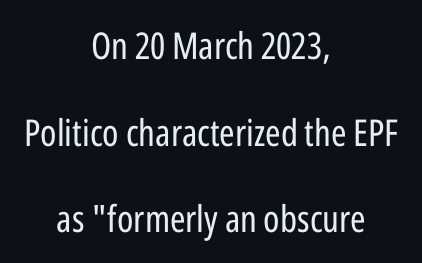
The image shows 37 px regular-weight, condensed sans-serif type, upright; set centered, loose line spacing (2.34x), normal letter spacing, not underlined; low stroke contrast and a medium x-height.
